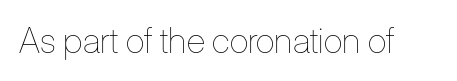
The image shows 35 px thin, condensed type, upright; set normal letter spacing, not underlined; low stroke contrast and a medium x-height.
